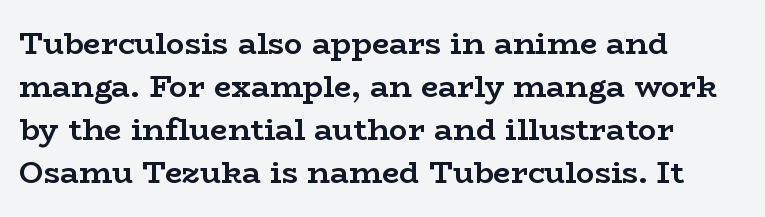
Q: Is the text bold? A: Yes.
Q: Is the text italic (slanted)? A: No, it is upright.
Q: Is the typeface a serif or a sans-serif typeface? A: Serif.
Q: Is the text underlined? A: No.
Q: How is the paragraph aligned? A: Left-aligned.
Q: Is the spacing between letters normal or unusually wide? A: Normal.
Q: Is the spacing between lines tight, normal or loose? A: Normal.
Q: Width (condensed, normal, or wide)? A: Wide.
Q: Stroke contrast? A: Low.
Q: x-height? A: Medium.
Q: Monospaced? A: No.
